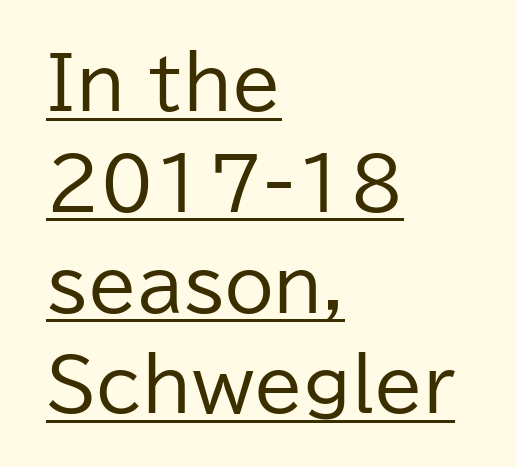
Every row of glyphs begins at an identical x-position on the left. Is the letter spacing exaggerated? No — it looks like the ordinary default. Think of a printed novel: that variable character pitch is what you see here. Is there any slant? The stems are plumb. A sans-serif font was chosen for this passage. The typesetting does not lean heavy: it is not bold.
